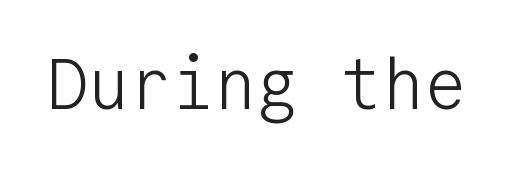
{"serif": "no", "italic": "no", "bold": "no", "weight": "light", "width": "normal", "stroke_contrast": "low", "x_height": "medium", "monospaced": "yes", "underline": "no", "letter_spacing": "normal", "letter_spacing_em": 0.0, "glyph_px": 70}
